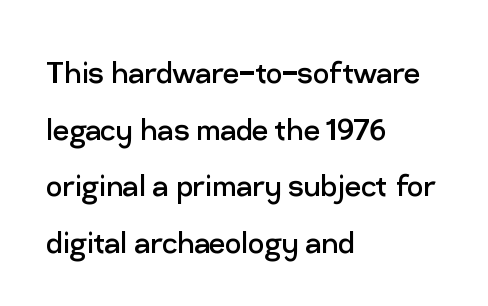
The image shows 36 px regular-weight sans-serif type, upright; set left-aligned, normal line spacing (1.57x), normal letter spacing, not underlined; low stroke contrast and a medium x-height.
